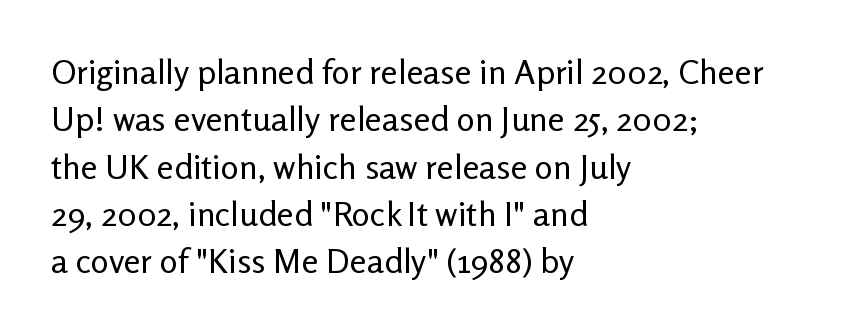
The image shows 34 px regular-weight sans-serif type, upright; set left-aligned, normal line spacing (1.39x), normal letter spacing, not underlined; low stroke contrast and a medium x-height.
